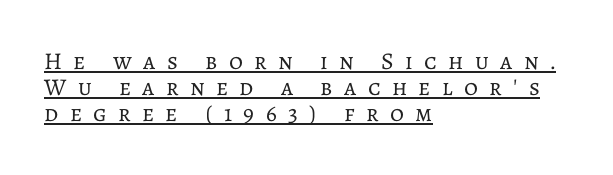
{"italic": "no", "bold": "no", "underline": "yes", "align": "left", "line_spacing": "tight", "line_spacing_ratio": 1.09, "letter_spacing": "wide", "letter_spacing_em": 0.47, "glyph_px": 24}
